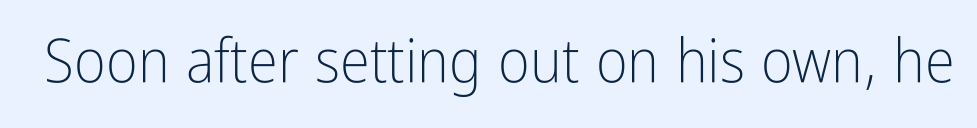
Q: Is the text bold? A: No.
Q: Is the text italic (slanted)? A: No, it is upright.
Q: Is the typeface a serif or a sans-serif typeface? A: Sans-serif.
Q: Is the text underlined? A: No.
Q: Is the spacing between letters normal or unusually wide? A: Normal.
Q: Width (condensed, normal, or wide)? A: Condensed.
Q: Stroke contrast? A: Low.
Q: x-height? A: Medium.
Q: Monospaced? A: No.
